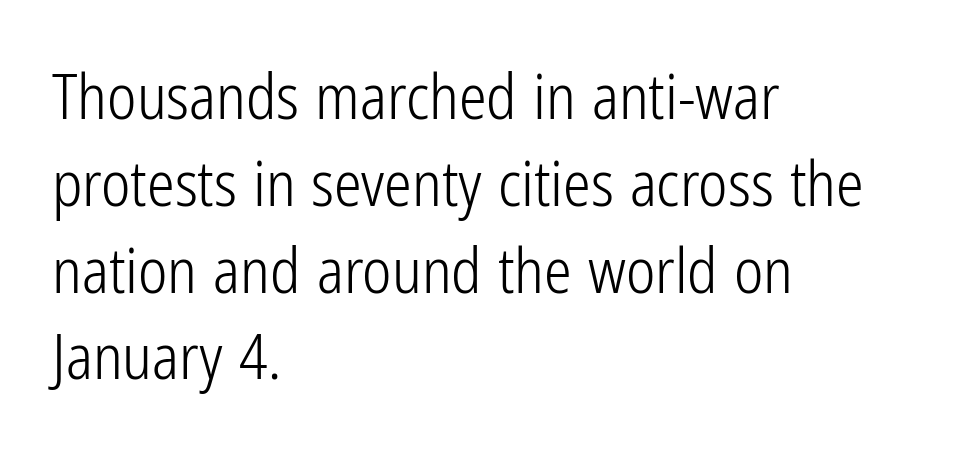
Q: Is the text bold? A: No.
Q: Is the text italic (slanted)? A: No, it is upright.
Q: Is the typeface a serif or a sans-serif typeface? A: Sans-serif.
Q: Is the text underlined? A: No.
Q: How is the paragraph aligned? A: Left-aligned.
Q: Is the spacing between letters normal or unusually wide? A: Normal.
Q: Is the spacing between lines tight, normal or loose? A: Normal.
Q: Width (condensed, normal, or wide)? A: Condensed.
Q: Stroke contrast? A: Low.
Q: x-height? A: Medium.
Q: Monospaced? A: No.
